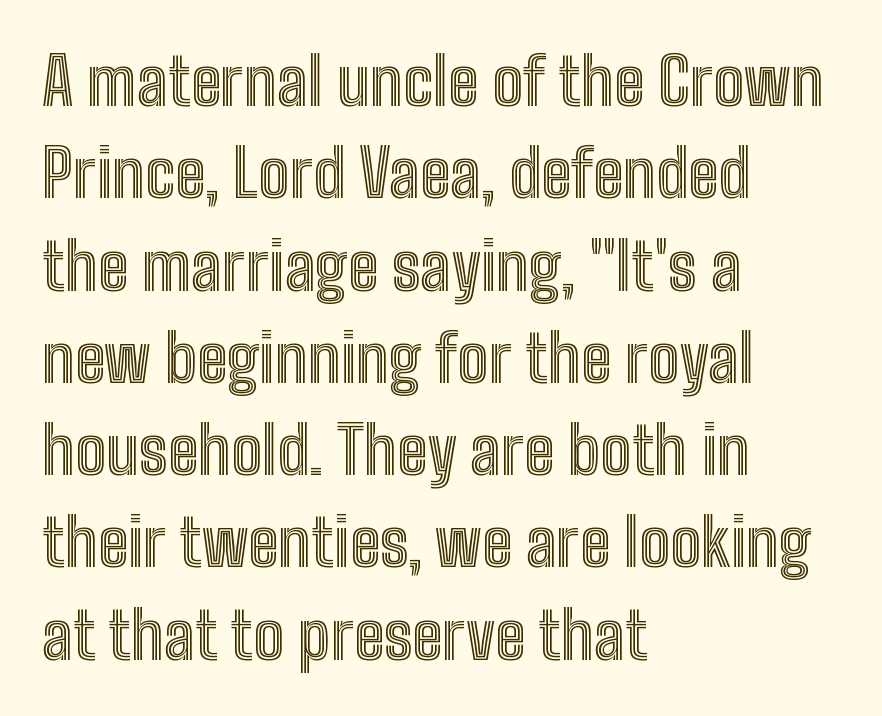
{"italic": "no", "width": "condensed", "x_height": "medium", "monospaced": "no", "underline": "no", "align": "left", "line_spacing": "normal", "line_spacing_ratio": 1.42, "letter_spacing": "normal", "letter_spacing_em": 0.0, "glyph_px": 65}
